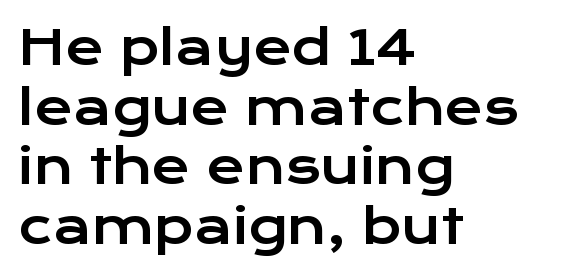
Vertical strokes here are truly vertical. The rendering uses natural spacing where letterforms have individual widths. In CSS terms this would be text-align: left. Regarding leading, the lines here are spaced in the standard way. Observe the absence of serifs on each vertical stroke in this sample.
